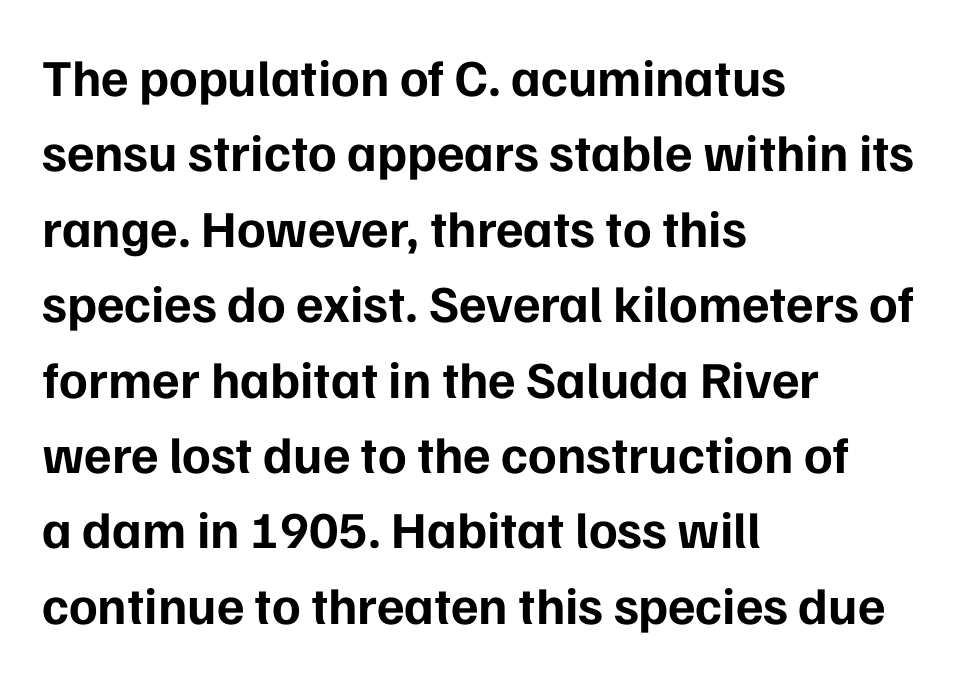
The lines are quadded left. Varying glyph widths throughout — classic text-font behaviour. Is the letter spacing exaggerated? No — it looks like the ordinary default. Notice how the stems are strictly vertical — no italics here.
